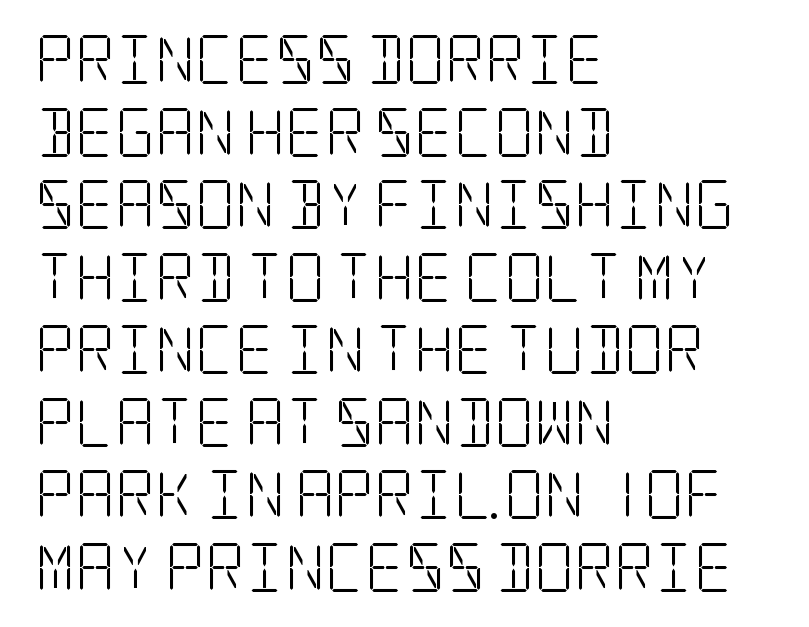
The image shows 49 px light, condensed serif type, upright; set left-aligned, normal line spacing (1.48x), normal letter spacing, not underlined; low stroke contrast and a large x-height.
